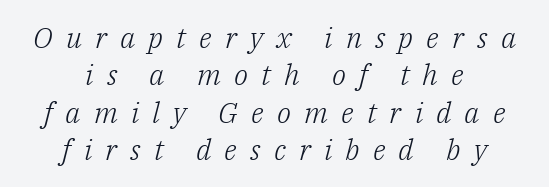
The foot of each line stays bare and open. The letters advance in unequal steps, a hallmark of proportional type. To sum up the face: it has serifs. Compared with a flush-left layout, this one balances lines on the center instead. This rendering widens character spacing well past its baseline value. Yep, that's italic — everything's leaning.
